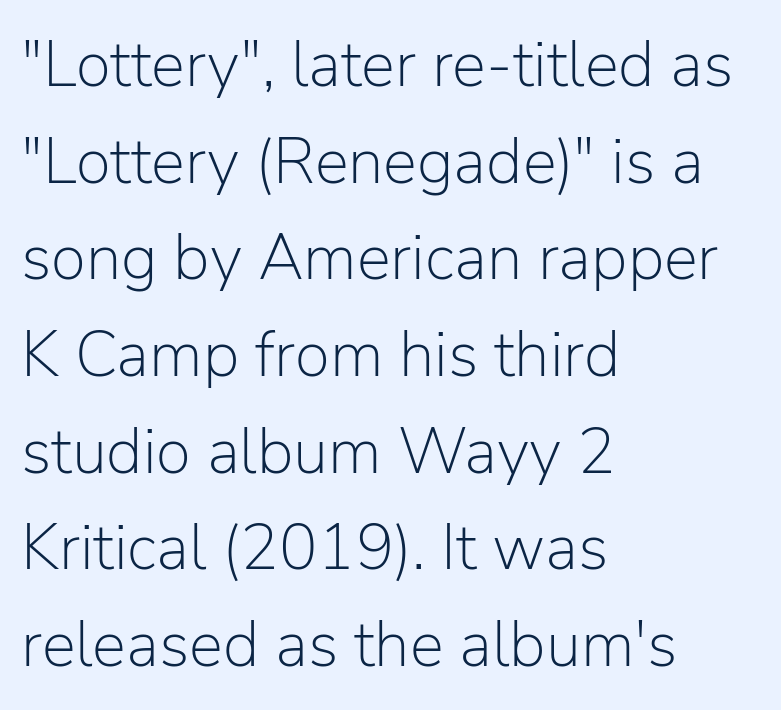
The weight tops out at a normal text grade. Anything drawn beneath the words? Only blank space. Short note: letters normally spaced. The letters advance in unequal steps, a hallmark of proportional type.
